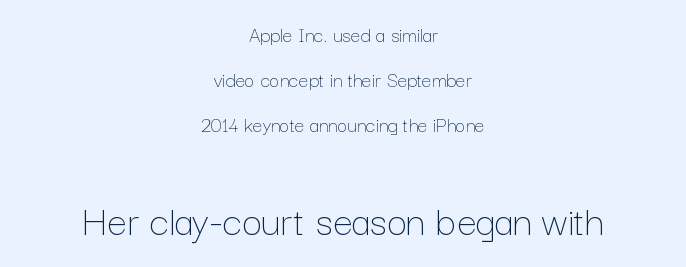
{"italic": "no", "bold": "no", "weight": "thin", "width": "normal", "stroke_contrast": "low", "x_height": "medium", "monospaced": "no", "underline": "no", "align": "center", "line_spacing": "loose", "line_spacing_ratio": 2.04, "letter_spacing": "normal", "letter_spacing_em": 0.0, "larger_block": "second", "size_ratio": 2.0, "glyph_px": 44}
